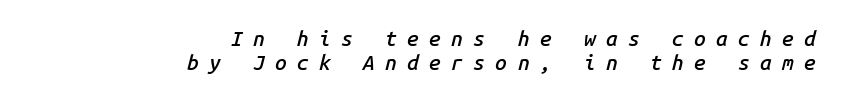
Q: Is the text bold? A: Semi-bold.
Q: Is the text italic (slanted)? A: Yes, it leans right by about 14 degrees.
Q: Is the text underlined? A: No.
Q: How is the paragraph aligned? A: Right-aligned.
Q: Is the spacing between letters normal or unusually wide? A: Unusually wide.
Q: Is the spacing between lines tight, normal or loose? A: Tight.
